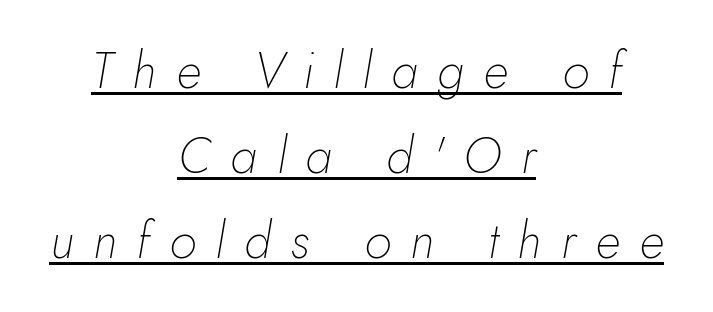
Q: Is the text bold? A: No.
Q: Is the text italic (slanted)? A: Yes, it leans right by about 10 degrees.
Q: Is the text underlined? A: Yes.
Q: How is the paragraph aligned? A: Centered.
Q: Is the spacing between letters normal or unusually wide? A: Unusually wide.
Q: Is the spacing between lines tight, normal or loose? A: Normal.
Q: Width (condensed, normal, or wide)? A: Normal.
Q: Stroke contrast? A: Low.
Q: x-height? A: Small.
Q: Monospaced? A: No.
